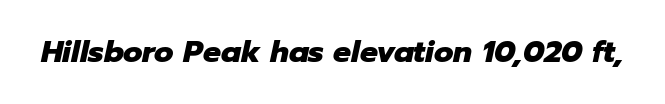
{"italic": "yes", "lean": "right", "slant_degrees": 12, "bold": "yes", "weight": "heavy", "width": "normal", "stroke_contrast": "low", "x_height": "medium", "monospaced": "no", "underline": "no", "letter_spacing": "normal", "letter_spacing_em": 0.0, "glyph_px": 30}
